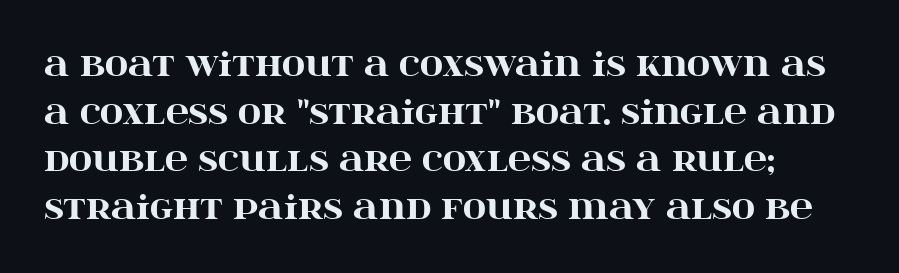
{"serif": "yes", "italic": "no", "bold": "yes", "weight": "heavy", "width": "wide", "stroke_contrast": "high", "x_height": "large", "monospaced": "no", "underline": "no", "line_spacing": "normal", "line_spacing_ratio": 1.49, "letter_spacing": "normal", "letter_spacing_em": 0.0, "glyph_px": 32}
